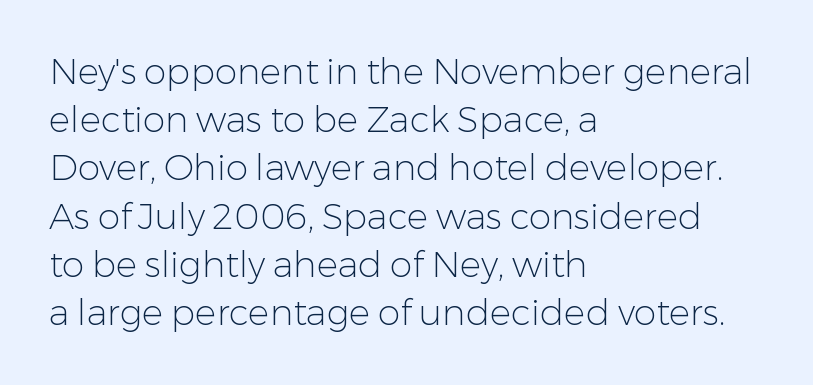
{"serif": "no", "italic": "no", "bold": "no", "weight": "light", "width": "normal", "stroke_contrast": "low", "x_height": "medium", "monospaced": "no", "underline": "no", "align": "left", "line_spacing": "normal", "line_spacing_ratio": 1.34, "letter_spacing": "normal", "letter_spacing_em": 0.0, "glyph_px": 36}
